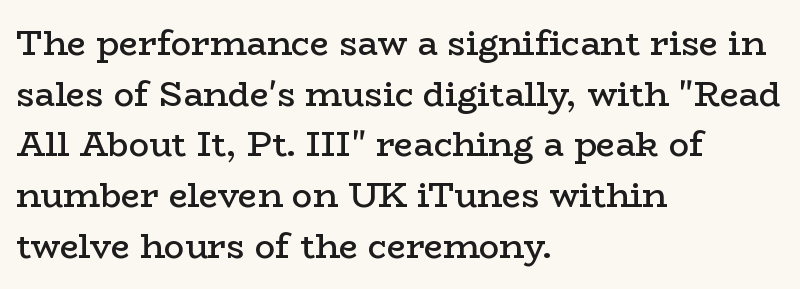
{"serif": "yes", "italic": "no", "bold": "semi", "weight": "semibold", "width": "wide", "stroke_contrast": "low", "x_height": "medium", "monospaced": "no", "underline": "no", "align": "left", "line_spacing": "normal", "line_spacing_ratio": 1.49, "letter_spacing": "normal", "letter_spacing_em": 0.0, "glyph_px": 34}
